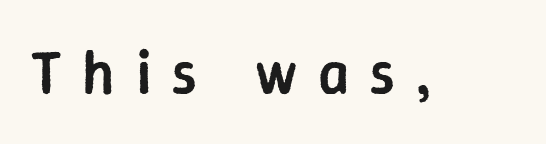
{"serif": "no", "italic": "no", "bold": "semi", "weight": "semibold", "width": "normal", "stroke_contrast": "low", "x_height": "medium", "monospaced": "no", "underline": "no", "letter_spacing": "wide", "letter_spacing_em": 0.34, "glyph_px": 61}
